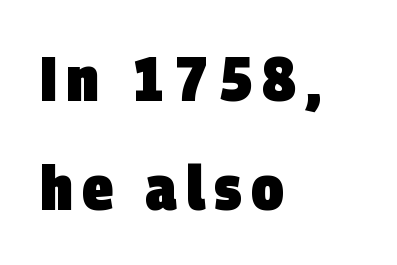
Reading down the block, your eye returns to a fixed left position each line. The glyphs in this specimen are sans serif. Anything drawn beneath the words? Only blank space. The letters advance in unequal steps, a hallmark of proportional type.
